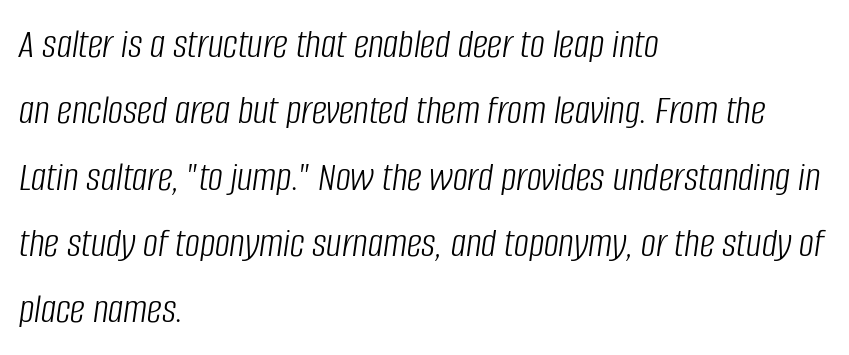
Q: Is the text bold? A: No.
Q: Is the text italic (slanted)? A: Yes, it leans right by about 8 degrees.
Q: Is the text underlined? A: No.
Q: How is the paragraph aligned? A: Left-aligned.
Q: Is the spacing between letters normal or unusually wide? A: Normal.
Q: Is the spacing between lines tight, normal or loose? A: Normal.
Q: Width (condensed, normal, or wide)? A: Condensed.
Q: Stroke contrast? A: Low.
Q: x-height? A: Large.
Q: Monospaced? A: No.
